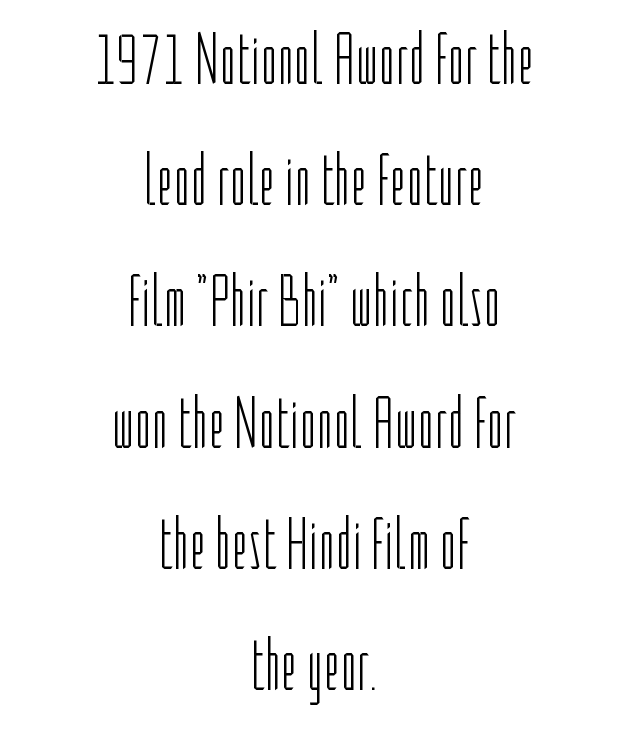
The letterforms sit shoulder to shoulder at normal distance. Decoration check: the copy has no underline. The designer left line spacing at the default. Think of a printed novel: that variable character pitch is what you see here. Each stroke keeps to a modest, everyday thickness or less.
